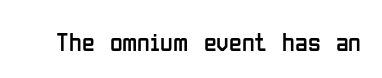
A roman cut, with each character standing at attention. Decoration check: the copy has no underline. The gaps between neighbouring characters are ordinary and unremarkable. Bold? No — there's no thickening of the strokes.
